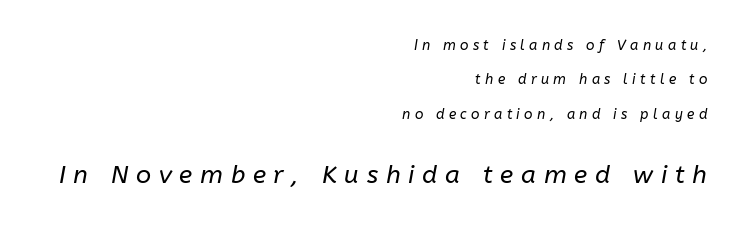
The image shows 25 px text type, italic (leaning right); set right-aligned, loose line spacing (2.45x), unusually wide letter spacing (+0.31 em), not underlined; the second (bottom) block is 1.79x larger.
